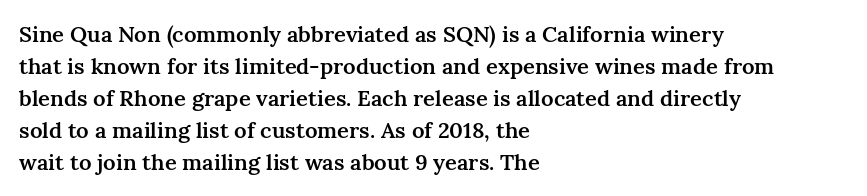
{"italic": "no", "bold": "semi", "underline": "no", "align": "left", "line_spacing": "normal", "line_spacing_ratio": 1.45, "letter_spacing": "normal", "letter_spacing_em": 0.0, "glyph_px": 22}
